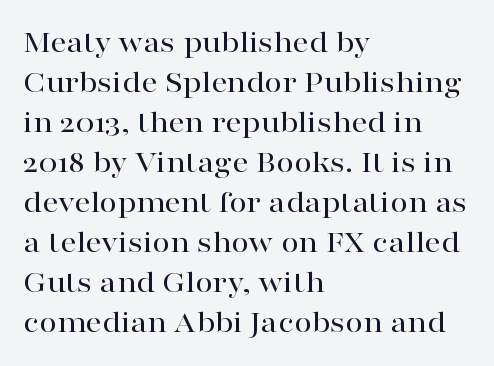
{"serif": "yes", "italic": "no", "width": "wide", "stroke_contrast": "high", "x_height": "medium", "monospaced": "no", "underline": "no", "align": "left", "line_spacing": "normal", "line_spacing_ratio": 1.25, "letter_spacing": "normal", "letter_spacing_em": 0.0, "glyph_px": 32}
